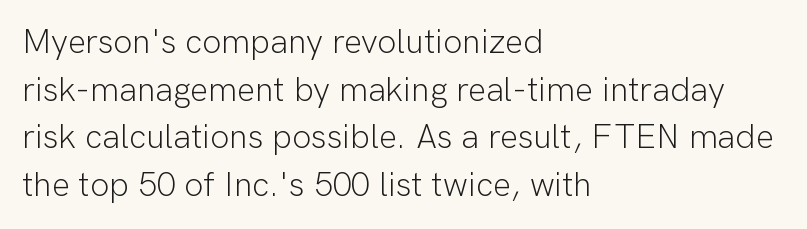
This sample uses plain, unmodified letter spacing. Regular leading. The lettering stays uniformly vertical, giving the passage a roman look. Is this a heavy cut? Hardly; it is regular or lighter. Each line starts at the same left margin while the right side varies.
